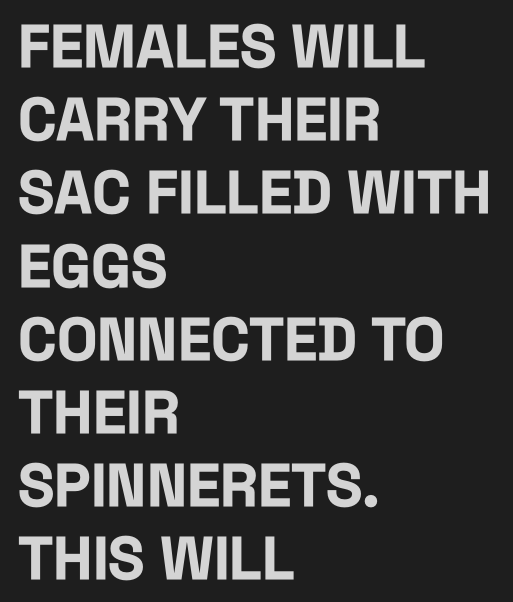
{"serif": "no", "italic": "no", "bold": "yes", "weight": "bold", "width": "condensed", "stroke_contrast": "low", "x_height": "large", "monospaced": "no", "underline": "no", "align": "left", "line_spacing_ratio": 1.22, "letter_spacing": "normal", "letter_spacing_em": 0.0, "glyph_px": 60}
